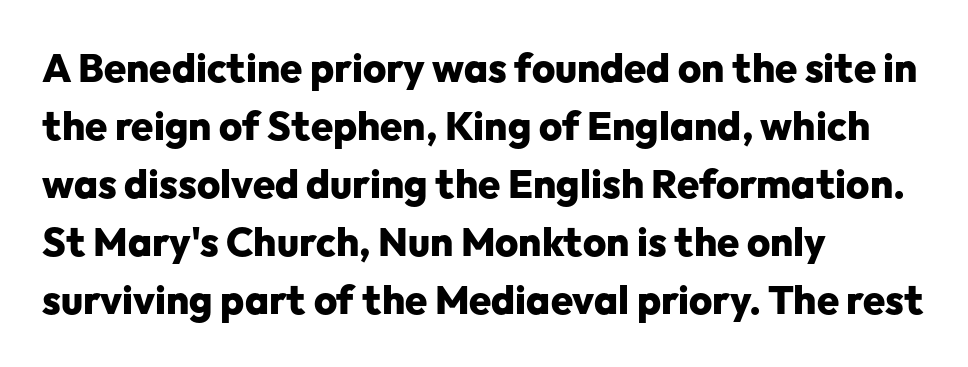
The image shows 40 px heavy sans-serif type, upright; set left-aligned, normal line spacing (1.45x), normal letter spacing, not underlined; low stroke contrast and a medium x-height.
